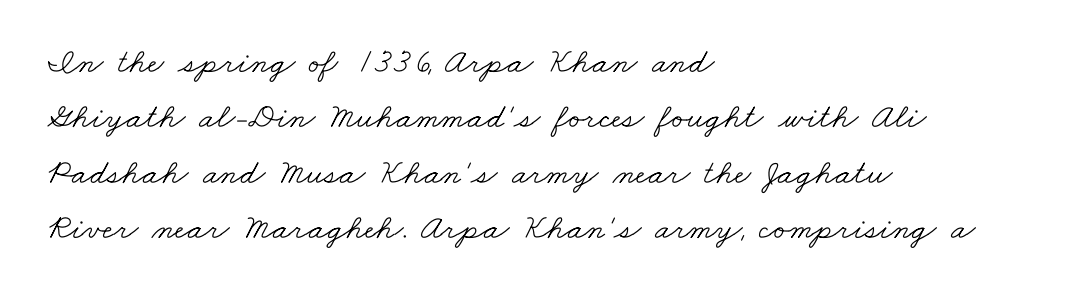
Q: Is the text bold? A: No.
Q: Is the typeface a serif or a sans-serif typeface? A: Serif.
Q: Is the text underlined? A: No.
Q: How is the paragraph aligned? A: Left-aligned.
Q: Is the spacing between letters normal or unusually wide? A: Normal.
Q: Is the spacing between lines tight, normal or loose? A: Normal.
Q: Width (condensed, normal, or wide)? A: Wide.
Q: Stroke contrast? A: Low.
Q: x-height? A: Small.
Q: Monospaced? A: No.
